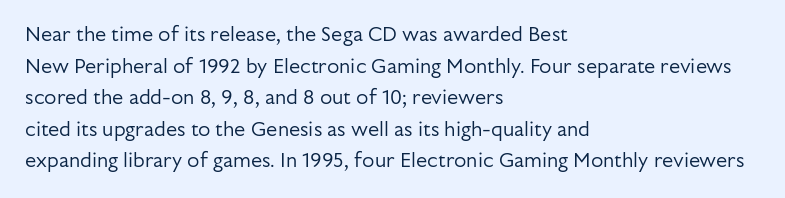
Q: Is the text bold? A: No.
Q: Is the text italic (slanted)? A: No, it is upright.
Q: Is the text underlined? A: No.
Q: How is the paragraph aligned? A: Left-aligned.
Q: Is the spacing between letters normal or unusually wide? A: Normal.
Q: Is the spacing between lines tight, normal or loose? A: Normal.
